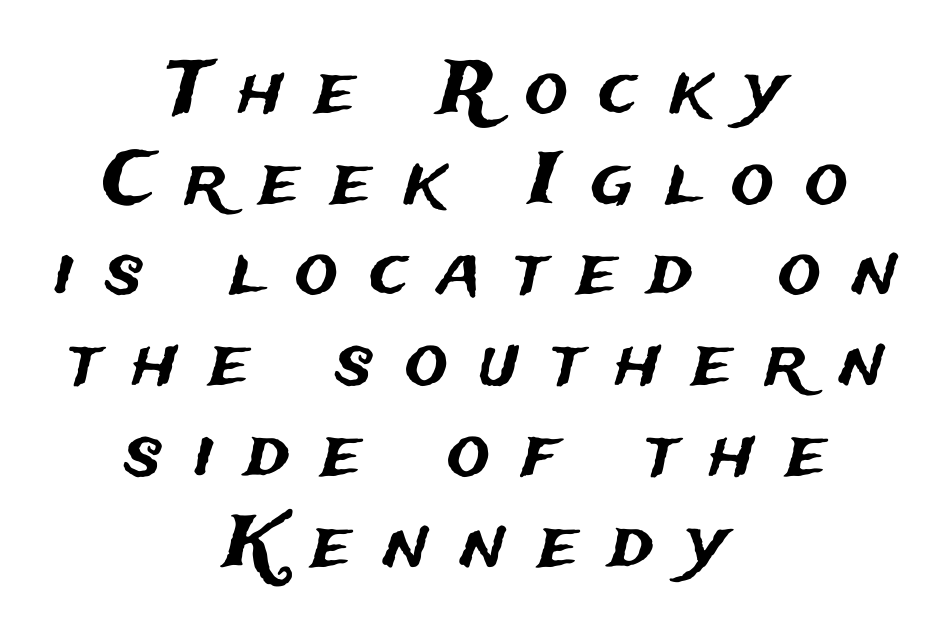
The image shows 72 px sans-serif type; set centered, normal line spacing (1.26x), unusually wide letter spacing (+0.44 em), not underlined; medium stroke contrast and a medium x-height.
